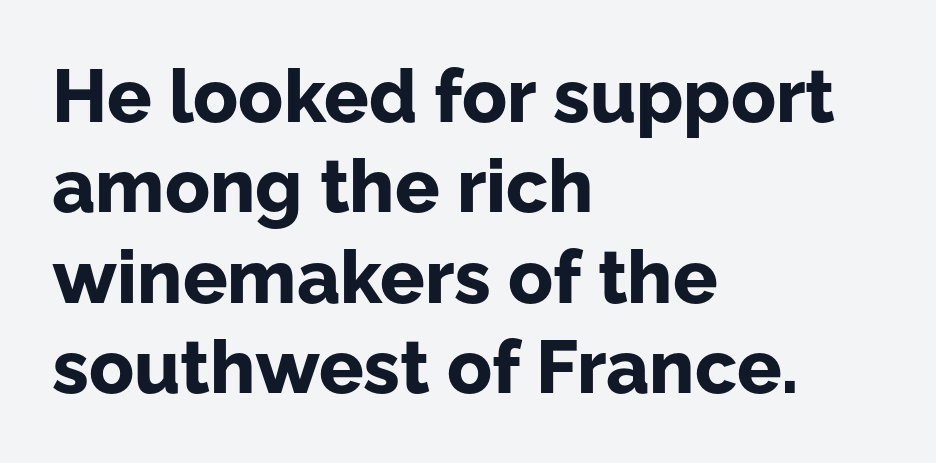
The image shows 74 px bold sans-serif type, upright; set left-aligned, line spacing 1.22x, normal letter spacing, not underlined; low stroke contrast and a medium x-height.
